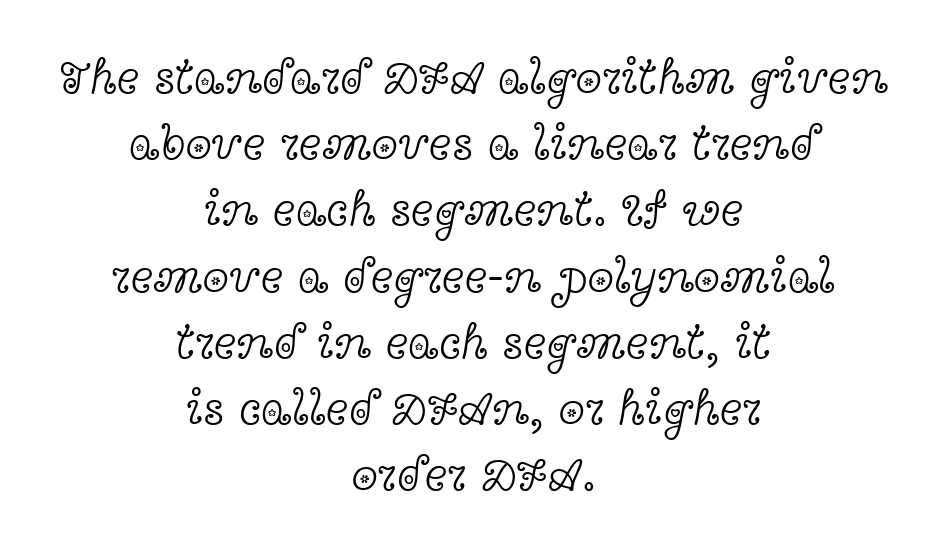
Q: Is the text bold? A: No.
Q: Is the text italic (slanted)? A: No, it is upright.
Q: Is the typeface a serif or a sans-serif typeface? A: Serif.
Q: Is the text underlined? A: No.
Q: How is the paragraph aligned? A: Centered.
Q: Is the spacing between letters normal or unusually wide? A: Normal.
Q: Is the spacing between lines tight, normal or loose? A: Normal.
Q: Width (condensed, normal, or wide)? A: Wide.
Q: x-height? A: Medium.
Q: Monospaced? A: No.
